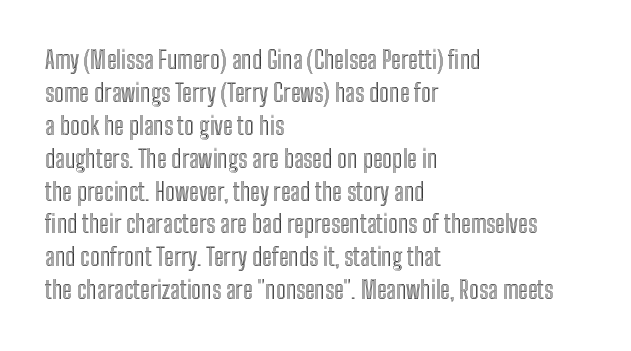
{"italic": "no", "underline": "no", "align": "left", "line_spacing": "normal", "line_spacing_ratio": 1.37, "letter_spacing": "normal", "letter_spacing_em": 0.0, "glyph_px": 24}
